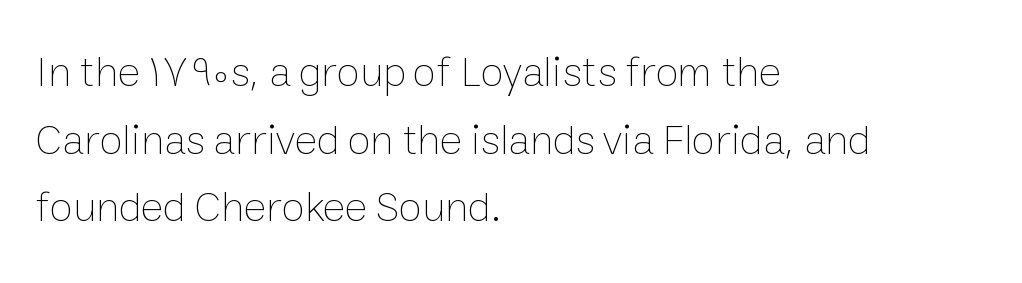
The image shows 43 px thin type, upright; set left-aligned, normal line spacing (1.57x), normal letter spacing, not underlined; low stroke contrast and a medium x-height.
